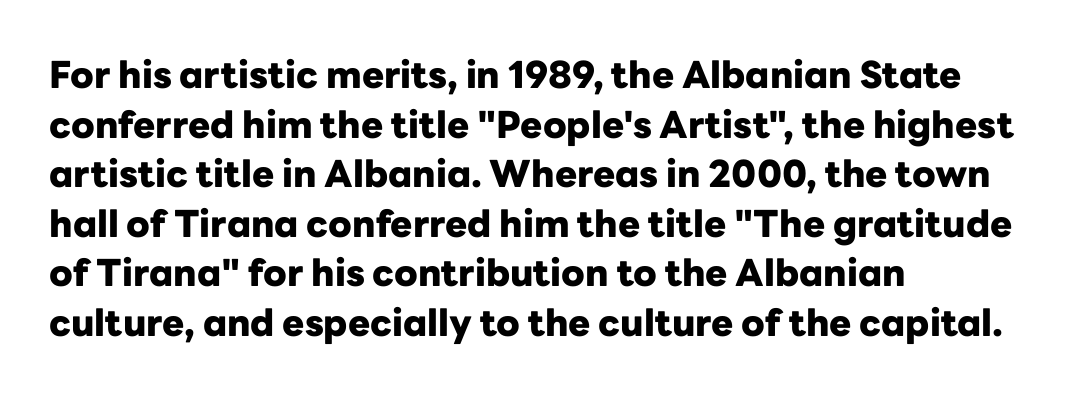
The image shows 37 px heavy sans-serif type, upright; set left-aligned, normal line spacing (1.34x), normal letter spacing, not underlined; low stroke contrast and a medium x-height.
